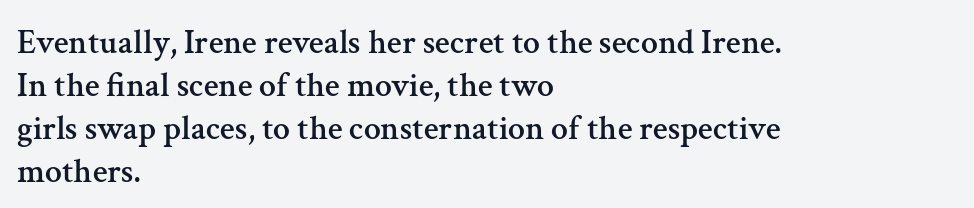
The image shows 34 px serif type, upright; set left-aligned, normal line spacing (1.26x), normal letter spacing, not underlined; medium stroke contrast and a medium x-height.
